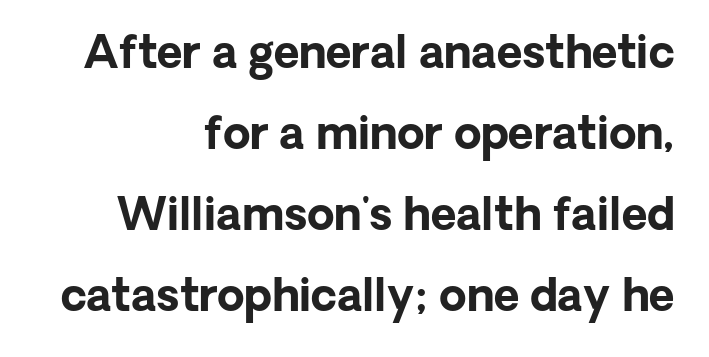
Q: Is the text bold? A: Yes.
Q: Is the text italic (slanted)? A: No, it is upright.
Q: Is the typeface a serif or a sans-serif typeface? A: Sans-serif.
Q: Is the text underlined? A: No.
Q: How is the paragraph aligned? A: Right-aligned.
Q: Is the spacing between letters normal or unusually wide? A: Normal.
Q: Width (condensed, normal, or wide)? A: Normal.
Q: Stroke contrast? A: Low.
Q: x-height? A: Medium.
Q: Monospaced? A: No.
